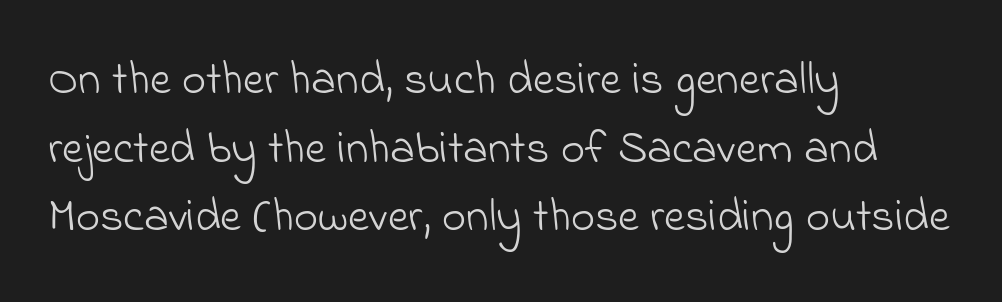
Q: Is the text bold? A: No.
Q: Is the typeface a serif or a sans-serif typeface? A: Sans-serif.
Q: Is the text underlined? A: No.
Q: How is the paragraph aligned? A: Left-aligned.
Q: Is the spacing between letters normal or unusually wide? A: Normal.
Q: Is the spacing between lines tight, normal or loose? A: Normal.
Q: Width (condensed, normal, or wide)? A: Normal.
Q: Stroke contrast? A: Low.
Q: x-height? A: Small.
Q: Monospaced? A: No.
